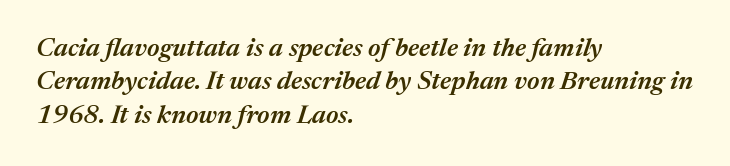
A bit beefed up — I'd call it semibold rather than bold. Nothing unusual about the tracking: characters are spaced as the font intends. The text carries the slant typical of an italic or oblique font. The gap between lines stays unmarked. A typesetter would call this leading conventional body-copy spacing.
